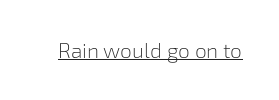
Q: Is the text bold? A: No.
Q: Is the text italic (slanted)? A: No, it is upright.
Q: Is the text underlined? A: Yes.
Q: Is the spacing between letters normal or unusually wide? A: Normal.
